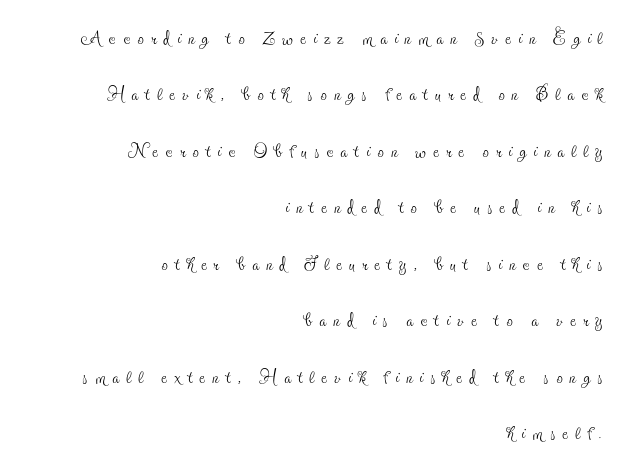
Q: Is the text bold? A: No.
Q: Is the text underlined? A: No.
Q: How is the paragraph aligned? A: Right-aligned.
Q: Is the spacing between letters normal or unusually wide? A: Unusually wide.
Q: Is the spacing between lines tight, normal or loose? A: Loose.
